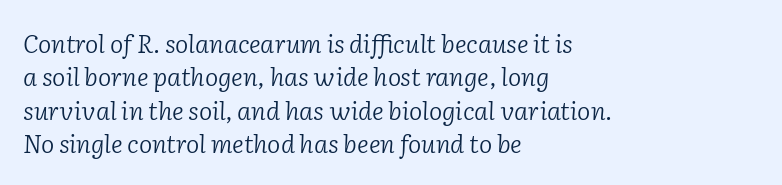
Q: Is the text bold? A: No.
Q: Is the text italic (slanted)? A: Yes, it leans right by about 2 degrees.
Q: Is the text underlined? A: No.
Q: How is the paragraph aligned? A: Left-aligned.
Q: Is the spacing between letters normal or unusually wide? A: Normal.
Q: Is the spacing between lines tight, normal or loose? A: Normal.
